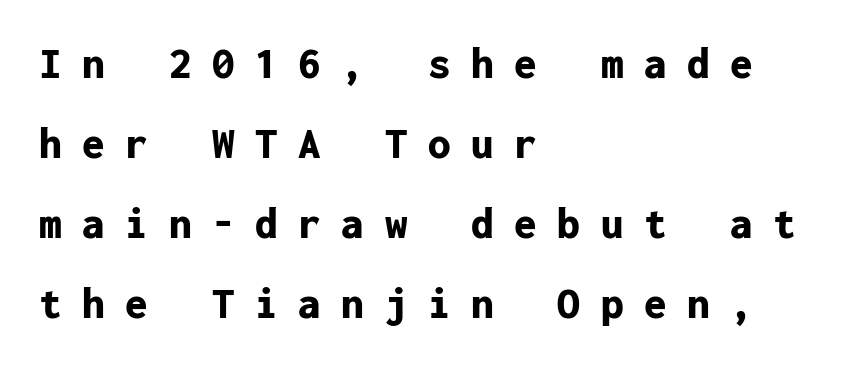
{"serif": "no", "italic": "no", "bold": "yes", "weight": "bold", "width": "normal", "stroke_contrast": "low", "x_height": "medium", "monospaced": "yes", "underline": "no", "align": "left", "line_spacing_ratio": 1.78, "letter_spacing": "wide", "letter_spacing_em": 0.46, "glyph_px": 45}
